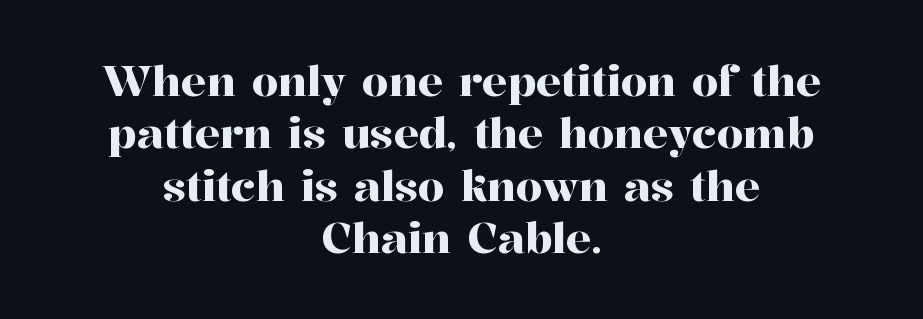
Q: Is the text italic (slanted)? A: No, it is upright.
Q: Is the typeface a serif or a sans-serif typeface? A: Serif.
Q: Is the text underlined? A: No.
Q: How is the paragraph aligned? A: Centered.
Q: Is the spacing between letters normal or unusually wide? A: Normal.
Q: Is the spacing between lines tight, normal or loose? A: Normal.
Q: Width (condensed, normal, or wide)? A: Normal.
Q: Stroke contrast? A: High.
Q: x-height? A: Medium.
Q: Monospaced? A: No.
